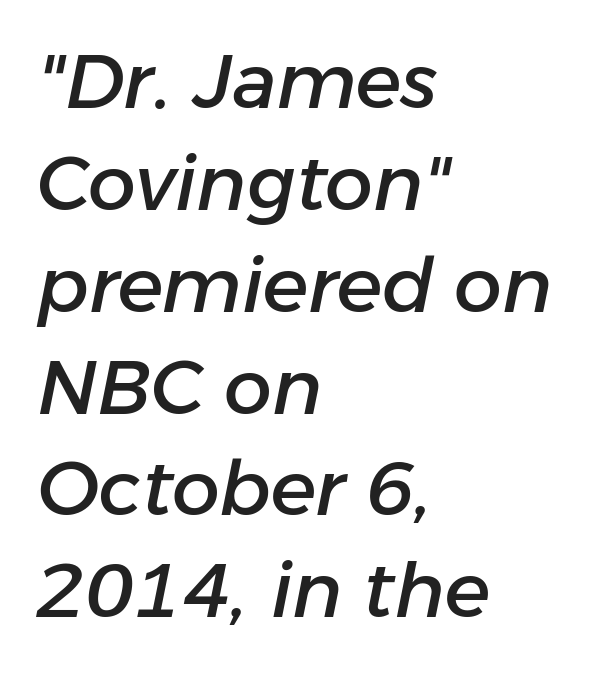
The image shows 76 px text type, italic (leaning right); set left-aligned, normal line spacing (1.34x), normal letter spacing, not underlined; low stroke contrast and a medium x-height.
